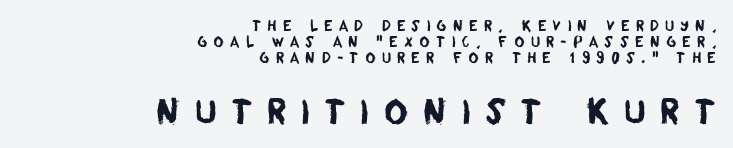
The image shows 33 px sans-serif type; set right-aligned, line spacing 1.16x, unusually wide letter spacing (+0.43 em), not underlined; the second (bottom) block is 2.36x larger; low stroke contrast and a large x-height.
